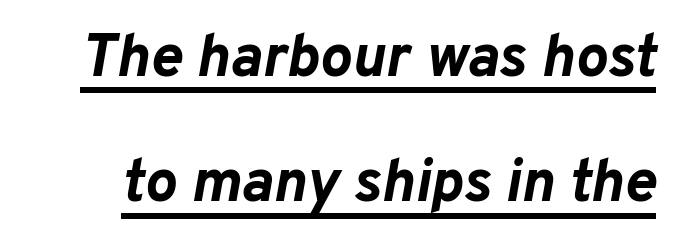
Stroke thickness is high; the sample reads as a true bold. The rendering uses the underline text-decoration. Airy leading. Here the designer chose a conventional face with non-uniform glyph widths. Looking at the ascenders, they clearly lean. Nothing unusual about the tracking: characters are spaced as the font intends.
